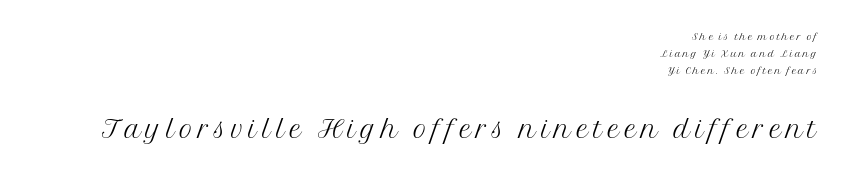
Q: Is the text bold? A: No.
Q: Is the text italic (slanted)? A: Yes.
Q: Is the typeface a serif or a sans-serif typeface? A: Serif.
Q: Is the text underlined? A: No.
Q: How is the paragraph aligned? A: Right-aligned.
Q: Which block of text is set in a larger size, the first (top) or the second (bottom)? A: The second (bottom) one.
Q: Width (condensed, normal, or wide)? A: Normal.
Q: Stroke contrast? A: Medium.
Q: x-height? A: Medium.
Q: Monospaced? A: No.
